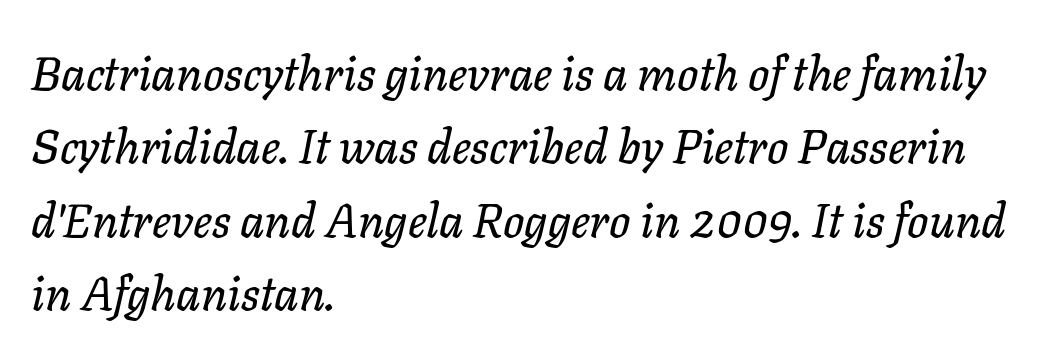
The image shows 47 px text type, italic (leaning right); set left-aligned, normal line spacing (1.56x), normal letter spacing, not underlined; low stroke contrast and a medium x-height.
